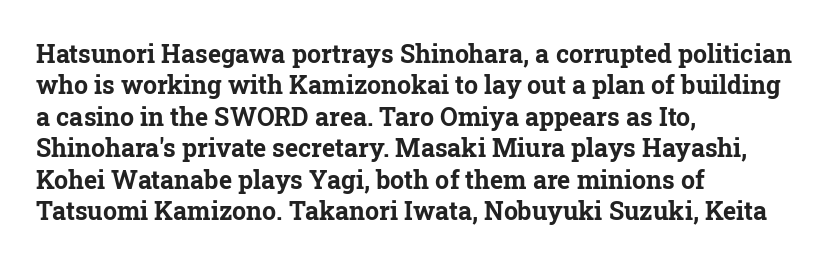
Horizontal alignment here is leftward, the default for most running prose. These lines were composed using upright roman letters. Quick note: underline off. Words appear dense and cohesive because spacing is normal. Honestly, the row spacing looks completely unremarkable. Heft: maximum for text — a bold.
